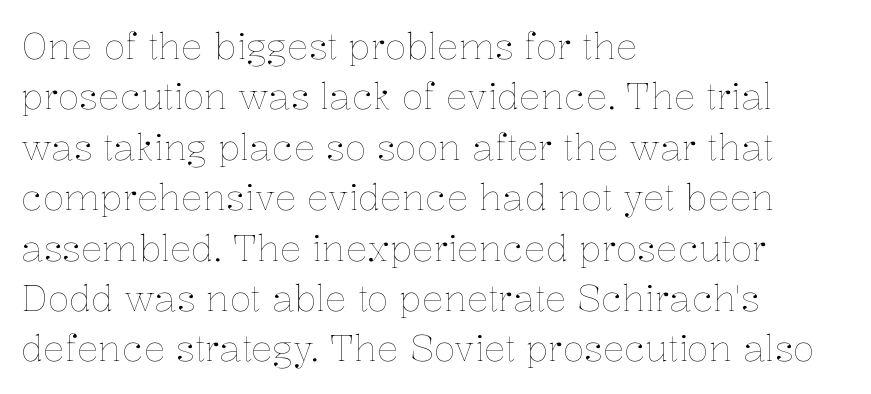
Does the leading feel generous? No, just average. The horizontal fit of the characters is conventional and even. Casual observation: everything's shoved over to the left. Note the varied advance widths — an 'i' is clearly narrower than an 'm'. The typesetting does not lean heavy: it is not bold. You can tell it's not italic because the verticals are truly vertical.
